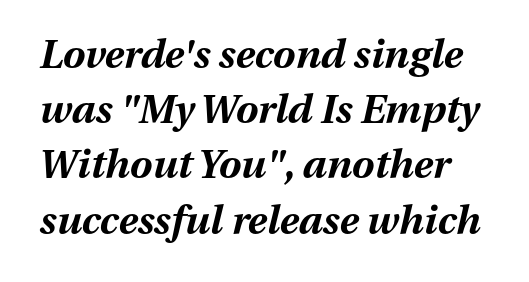
Q: Is the text bold? A: Yes.
Q: Is the text italic (slanted)? A: Yes, it leans right by about 13 degrees.
Q: Is the text underlined? A: No.
Q: Is the spacing between letters normal or unusually wide? A: Normal.
Q: Is the spacing between lines tight, normal or loose? A: Normal.
Q: Width (condensed, normal, or wide)? A: Normal.
Q: Stroke contrast? A: Medium.
Q: x-height? A: Medium.
Q: Monospaced? A: No.
